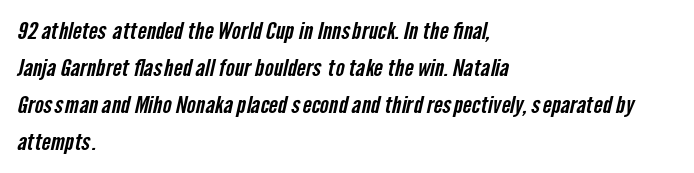
The space beneath each line is pristine and unruled. Nobody touched the tracking dial on this one. One-word summary of the alignment: left. The vertical gap from one line to the next is medium.
